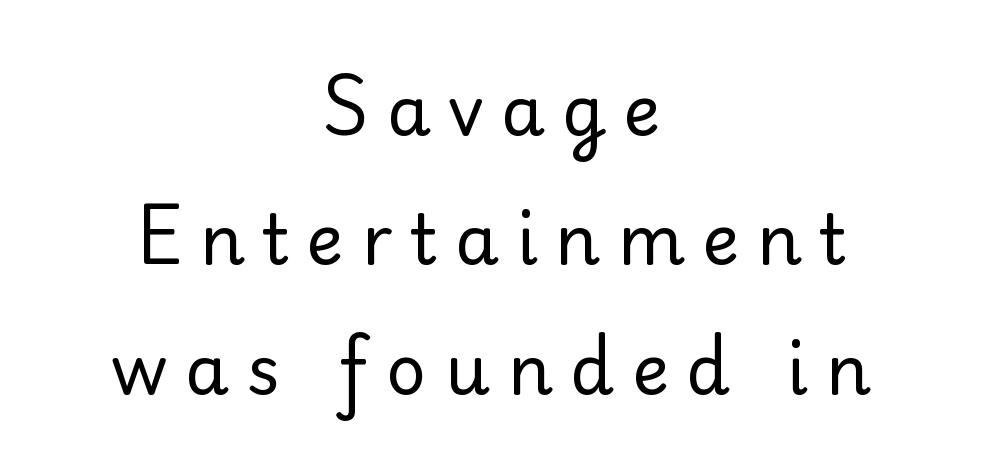
{"serif": "yes", "italic": "no", "bold": "no", "weight": "regular", "width": "normal", "stroke_contrast": "low", "x_height": "small", "monospaced": "no", "underline": "no", "align": "center", "line_spacing_ratio": 1.85, "letter_spacing": "wide", "letter_spacing_em": 0.25, "glyph_px": 70}
